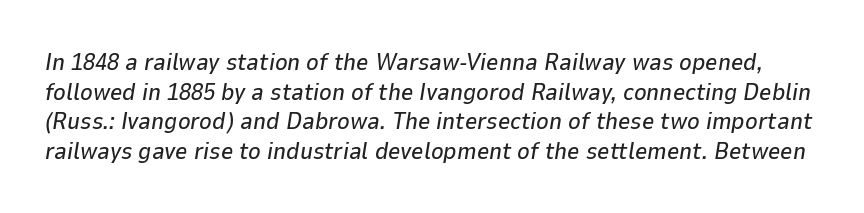
This sample uses an oblique cut, with every glyph tilted off the vertical. Students, note that the glyphs here touch the page at normal intervals. Honestly, there is no underline to notice here at all.
